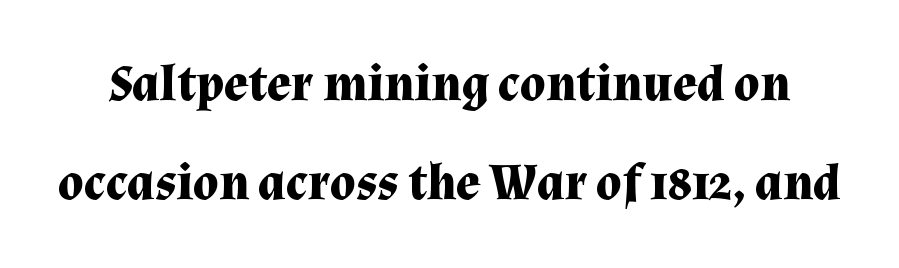
The image shows 51 px bold serif type, upright; set loose line spacing (1.94x), normal letter spacing, not underlined; medium stroke contrast and a medium x-height.
